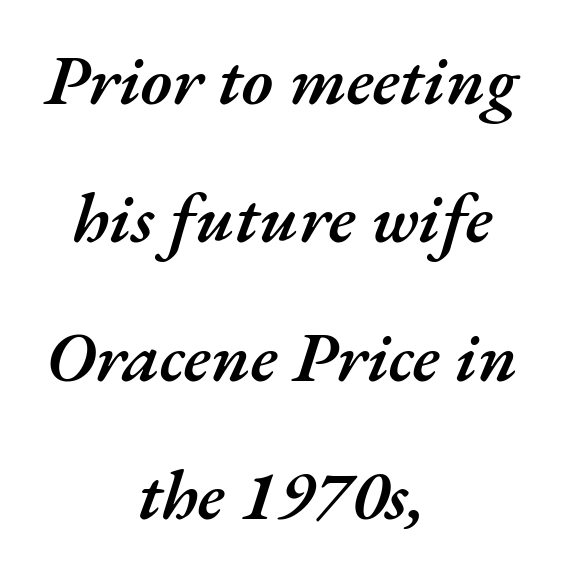
The image shows 71 px semibold type, italic (leaning right); set centered, loose line spacing (1.95x), normal letter spacing, not underlined; medium stroke contrast and a small x-height.
